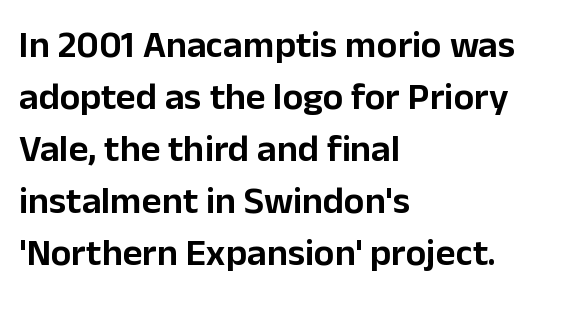
Q: Is the text italic (slanted)? A: No, it is upright.
Q: Is the typeface a serif or a sans-serif typeface? A: Sans-serif.
Q: Is the text underlined? A: No.
Q: How is the paragraph aligned? A: Left-aligned.
Q: Is the spacing between letters normal or unusually wide? A: Normal.
Q: Is the spacing between lines tight, normal or loose? A: Normal.
Q: Width (condensed, normal, or wide)? A: Normal.
Q: Stroke contrast? A: Low.
Q: x-height? A: Medium.
Q: Monospaced? A: No.
